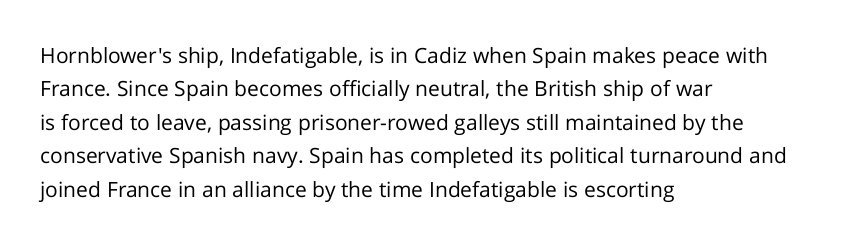
{"italic": "no", "bold": "no", "underline": "no", "align": "left", "line_spacing": "normal", "line_spacing_ratio": 1.59, "letter_spacing": "normal", "letter_spacing_em": 0.0, "glyph_px": 21}
